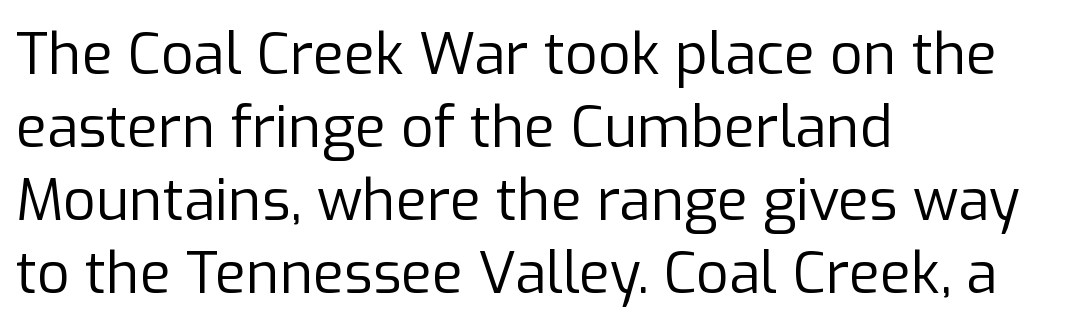
You can tell from the bare stems that sans-serif type was used. Stems here are at most as thick as an everyday book face. Nope, not italic — everything's standing straight. The text block is weighted toward the left margin, trailing off unevenly rightward.
